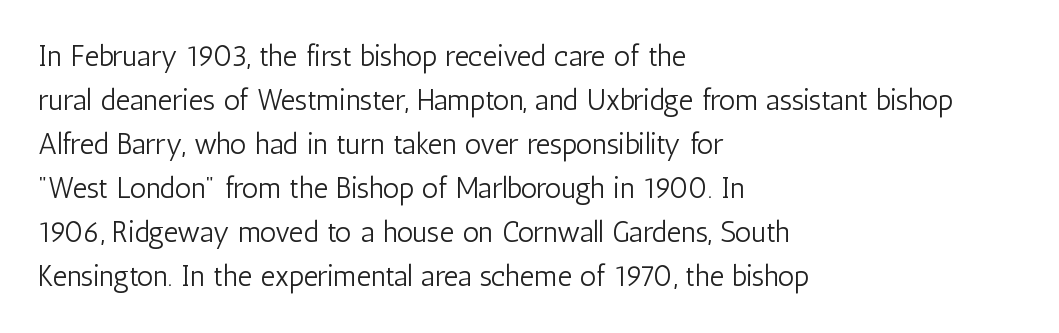
{"serif": "no", "italic": "no", "bold": "no", "weight": "light", "width": "condensed", "stroke_contrast": "low", "x_height": "medium", "monospaced": "no", "underline": "no", "align": "left", "line_spacing": "normal", "line_spacing_ratio": 1.52, "letter_spacing": "normal", "letter_spacing_em": 0.0, "glyph_px": 29}
